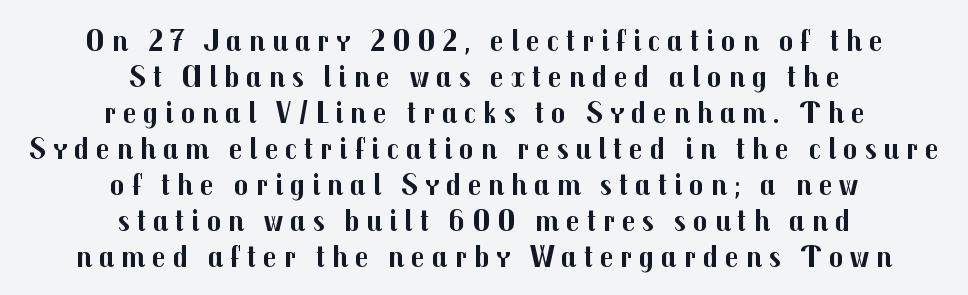
Q: Is the text bold? A: Yes.
Q: Is the text italic (slanted)? A: No, it is upright.
Q: Is the typeface a serif or a sans-serif typeface? A: Sans-serif.
Q: Is the text underlined? A: No.
Q: How is the paragraph aligned? A: Centered.
Q: Is the spacing between letters normal or unusually wide? A: Unusually wide.
Q: Width (condensed, normal, or wide)? A: Normal.
Q: Stroke contrast? A: Medium.
Q: x-height? A: Medium.
Q: Monospaced? A: No.
